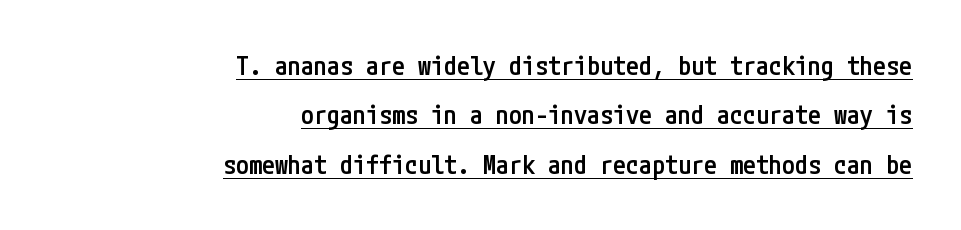
{"italic": "no", "bold": "semi", "underline": "yes", "align": "right", "line_spacing": "loose", "line_spacing_ratio": 1.9, "letter_spacing": "normal", "letter_spacing_em": 0.0, "glyph_px": 26}
